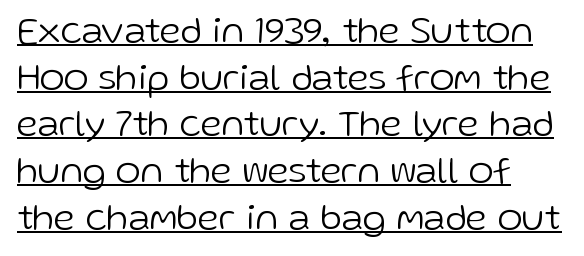
{"serif": "no", "italic": "no", "bold": "no", "weight": "light", "width": "normal", "stroke_contrast": "low", "x_height": "medium", "monospaced": "no", "underline": "yes", "align": "left", "line_spacing_ratio": 1.23, "letter_spacing": "normal", "letter_spacing_em": 0.0, "glyph_px": 38}
